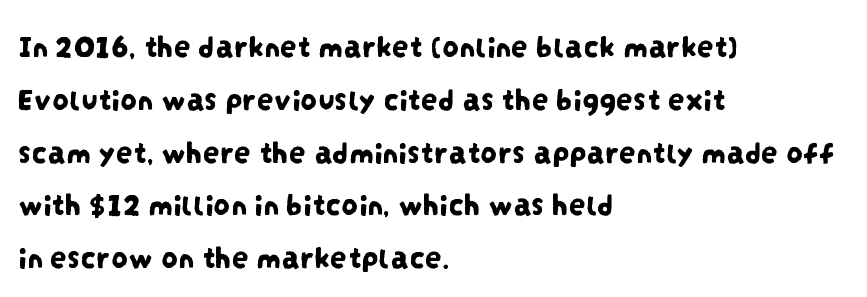
The tracking reads as untouched default to a designer's eye. Note: no serifs on the glyphs. Line beginnings align vertically; line endings do not. Proportional: the letters do not fall into vertical columns.
